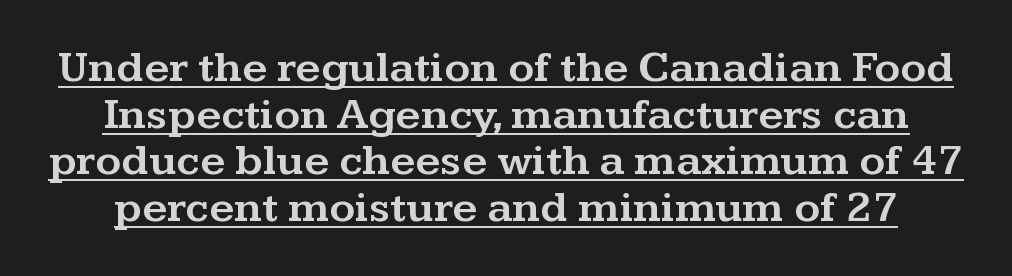
Think of a printed novel: that variable character pitch is what you see here. Notice how descenders almost collide with the ascenders below — that's tight leading. The axis of the letterforms is exactly vertical. Stroke terminals: seriffed.
